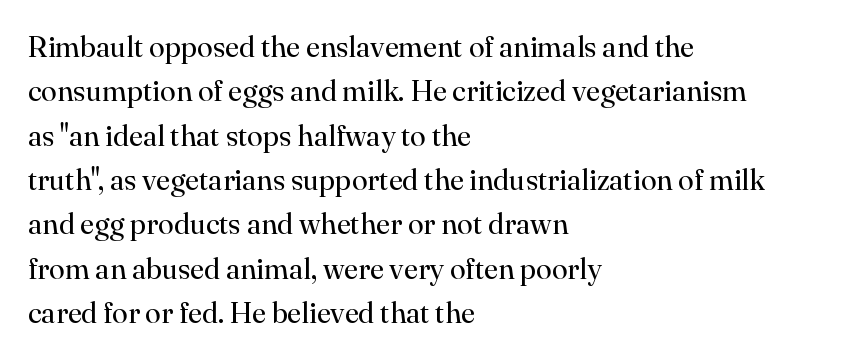
{"serif": "yes", "italic": "no", "bold": "no", "weight": "regular", "width": "normal", "stroke_contrast": "high", "x_height": "small", "monospaced": "no", "underline": "no", "align": "left", "line_spacing": "normal", "line_spacing_ratio": 1.53, "letter_spacing": "normal", "letter_spacing_em": 0.0, "glyph_px": 29}
